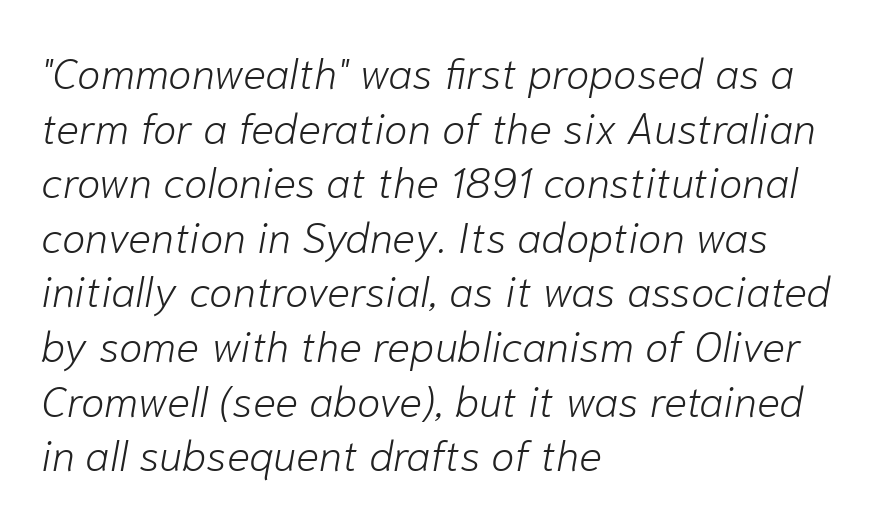
The passage shown has conventional tracking throughout. Ink coverage per letter is moderate at most. The face used here is proportionally spaced, like ordinary book or web type. Baseline-to-baseline distance is the conventional proportion of letter height.
